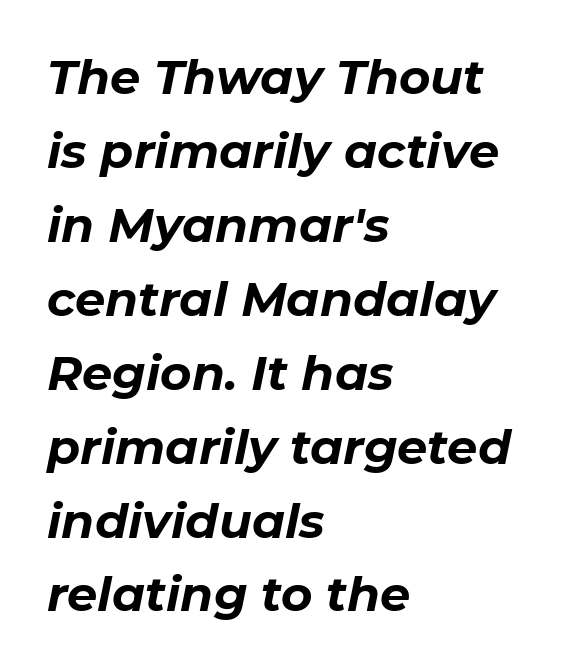
The image shows 48 px bold type, italic (leaning right); set left-aligned, normal line spacing (1.54x), normal letter spacing, not underlined; low stroke contrast and a medium x-height.
